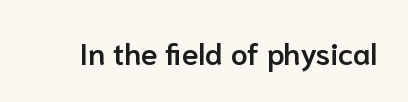
{"serif": "no", "italic": "no", "bold": "semi", "weight": "semibold", "width": "normal", "stroke_contrast": "low", "x_height": "medium", "monospaced": "no", "underline": "no", "letter_spacing": "normal", "letter_spacing_em": 0.0, "glyph_px": 30}
